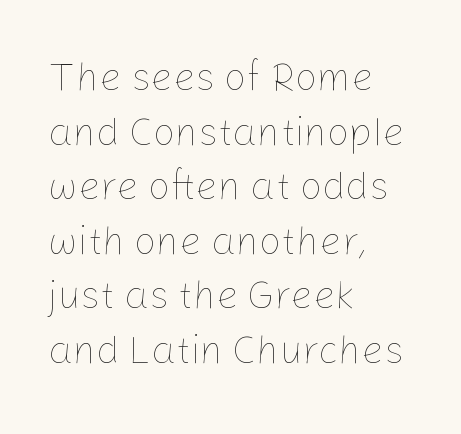
Q: Is the text bold? A: No.
Q: Is the text italic (slanted)? A: No, it is upright.
Q: Is the text underlined? A: No.
Q: How is the paragraph aligned? A: Left-aligned.
Q: Is the spacing between letters normal or unusually wide? A: Normal.
Q: Is the spacing between lines tight, normal or loose? A: Normal.
Q: Width (condensed, normal, or wide)? A: Normal.
Q: Stroke contrast? A: Low.
Q: x-height? A: Medium.
Q: Monospaced? A: No.
